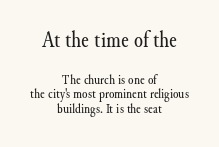
{"italic": "no", "bold": "no", "underline": "no", "align": "center", "line_spacing": "tight", "line_spacing_ratio": 1.05, "letter_spacing": "normal", "letter_spacing_em": 0.0, "larger_block": "first", "size_ratio": 1.64, "glyph_px": 23}
